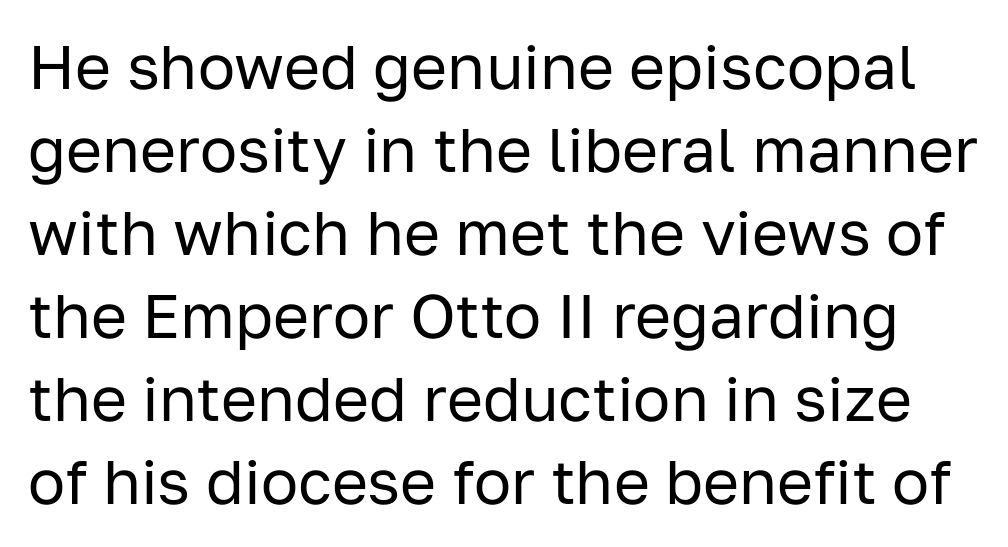
Q: Is the text bold? A: No.
Q: Is the text italic (slanted)? A: No, it is upright.
Q: Is the typeface a serif or a sans-serif typeface? A: Sans-serif.
Q: Is the text underlined? A: No.
Q: Is the spacing between letters normal or unusually wide? A: Normal.
Q: Is the spacing between lines tight, normal or loose? A: Normal.
Q: Width (condensed, normal, or wide)? A: Normal.
Q: Stroke contrast? A: Low.
Q: x-height? A: Medium.
Q: Monospaced? A: No.
